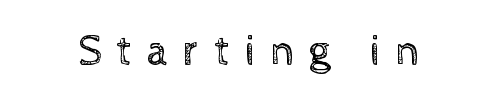
{"italic": "no", "bold": "no", "weight": "regular", "width": "normal", "x_height": "medium", "monospaced": "no", "underline": "no", "letter_spacing": "wide", "letter_spacing_em": 0.34, "glyph_px": 43}
